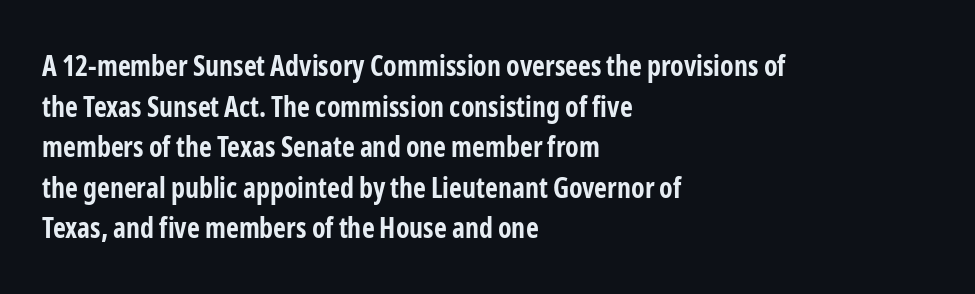
Every character sits straight up, as roman type does. Nope, no serifs anywhere on these letters. Looks like regular typesetting: each glyph gets only the width it needs. Leading matches the norm, producing a regular column.
